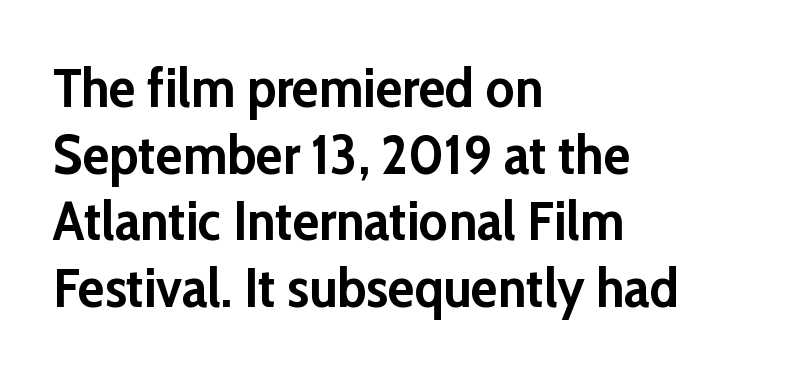
{"serif": "no", "italic": "no", "bold": "yes", "weight": "semibold", "width": "normal", "stroke_contrast": "low", "x_height": "medium", "monospaced": "no", "underline": "no", "align": "left", "line_spacing_ratio": 1.21, "letter_spacing": "normal", "letter_spacing_em": 0.0, "glyph_px": 55}
